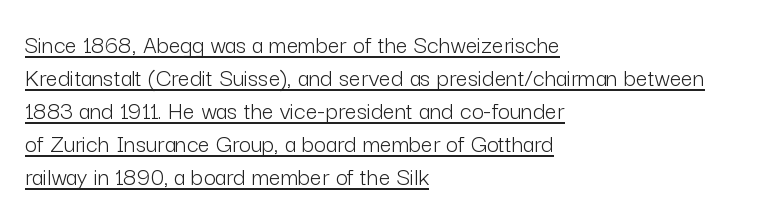
{"italic": "no", "bold": "no", "underline": "yes", "align": "left", "line_spacing": "normal", "line_spacing_ratio": 1.27, "letter_spacing": "normal", "letter_spacing_em": 0.0, "glyph_px": 26}
